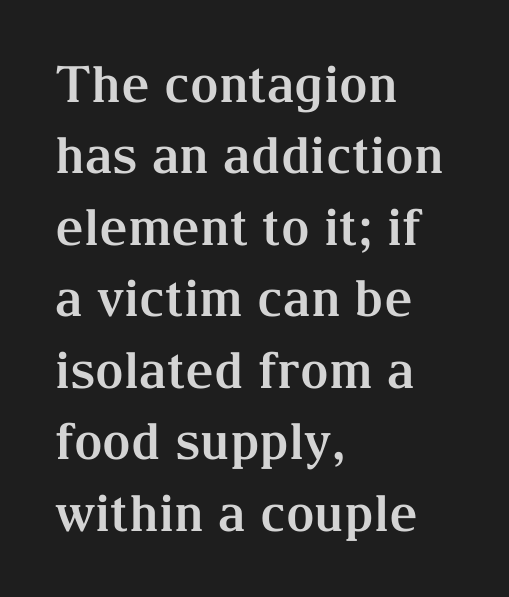
{"serif": "yes", "italic": "no", "bold": "yes", "weight": "bold", "width": "normal", "stroke_contrast": "medium", "x_height": "medium", "monospaced": "no", "underline": "no", "align": "left", "line_spacing": "normal", "line_spacing_ratio": 1.43, "letter_spacing": "normal", "letter_spacing_em": 0.0, "glyph_px": 50}
